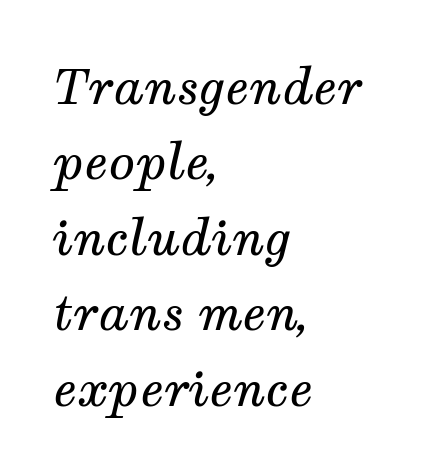
Normally led — the rows are evenly, conventionally spaced. There's an unmistakable incline to the writing here. Beneath every word, the page is bare. Vertical stems look standard width or narrower in stroke.
